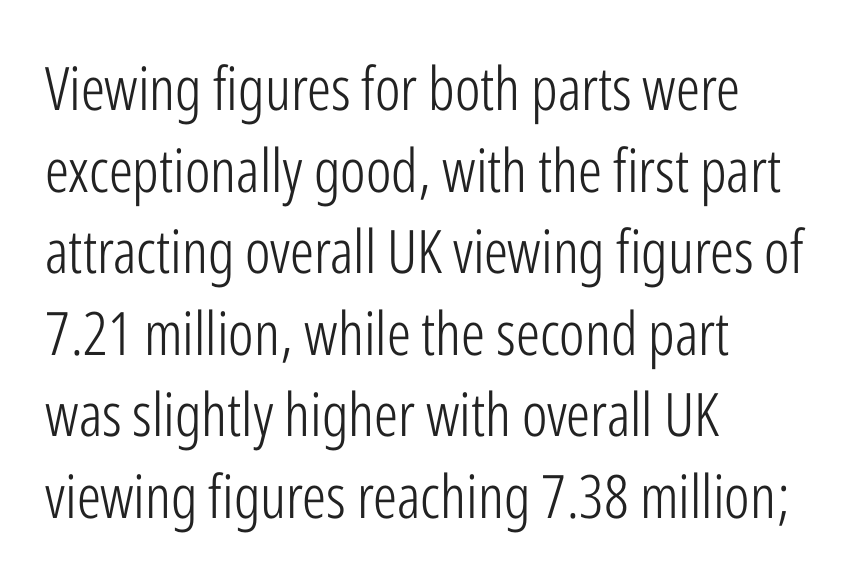
{"serif": "no", "italic": "no", "bold": "no", "weight": "light", "width": "condensed", "stroke_contrast": "low", "x_height": "medium", "monospaced": "no", "underline": "no", "align": "left", "line_spacing": "normal", "line_spacing_ratio": 1.36, "letter_spacing": "normal", "letter_spacing_em": 0.0, "glyph_px": 60}
